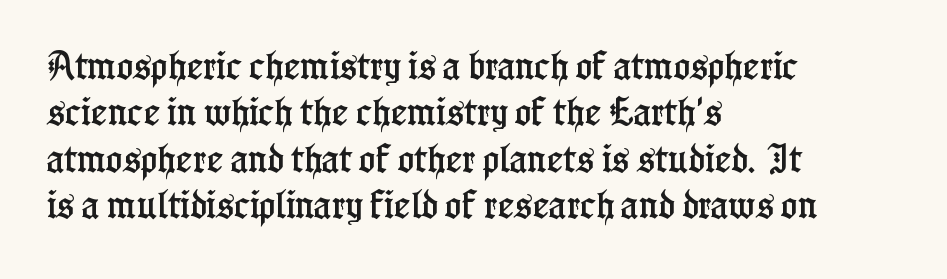
Check the space under the baseline: it is left empty. The line-height multiplier appears to be the usual default. A student would call this left alignment; a typographer would say flush left, rag right. There is no visible air inserted between adjacent glyphs. You can tell it's not italic because the verticals are truly vertical.
